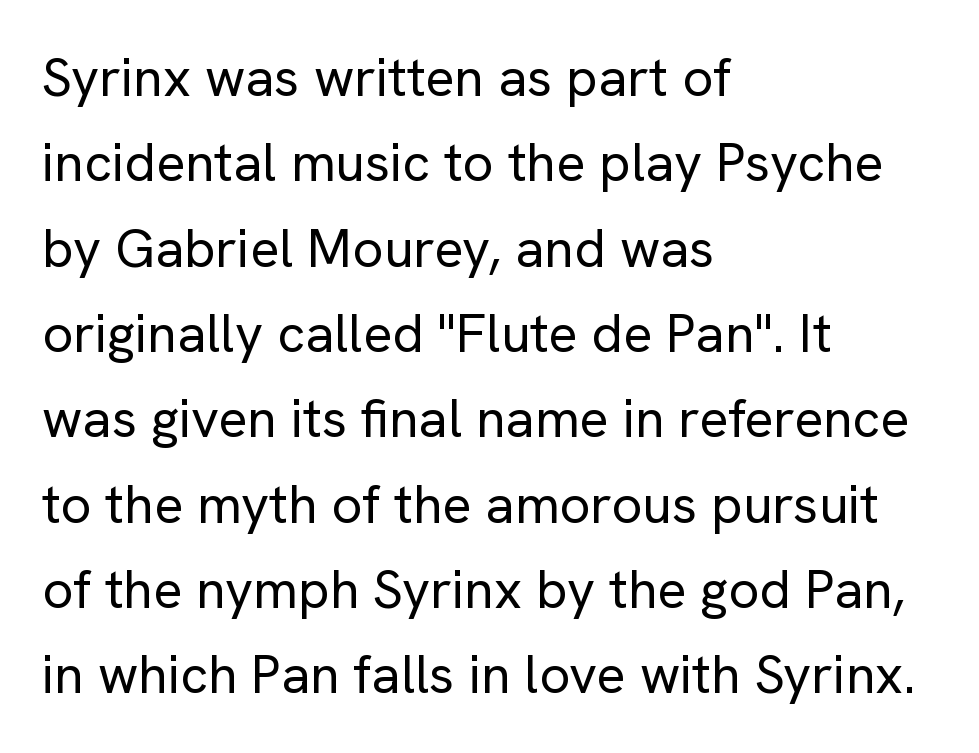
The image shows 54 px regular-weight sans-serif type, upright; set left-aligned, normal line spacing (1.58x), normal letter spacing, not underlined; low stroke contrast and a medium x-height.
